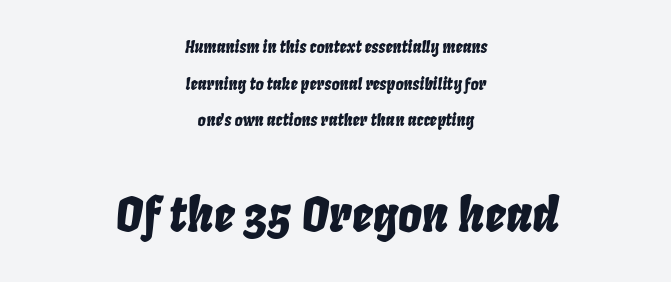
The image shows 47 px condensed type, italic (leaning right); set centered, loose line spacing (2.29x), normal letter spacing, not underlined; the second (bottom) block is 2.94x larger; low stroke contrast and a large x-height.
